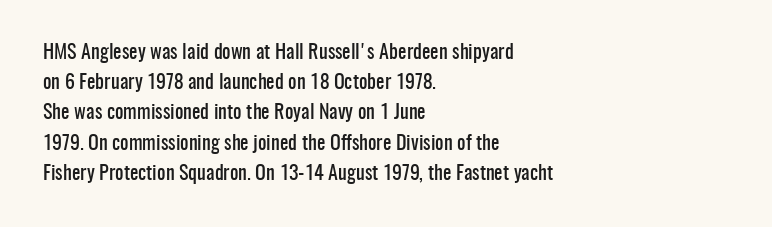
Words float on clear page, feet unadorned. Quick note: not italic, upright. Is there much room between lines? A standard amount, neither cramped nor airy. This sample is left-justified, so line endings fall wherever the words run out. Between one letter and the next there's only the usual sliver of space.
